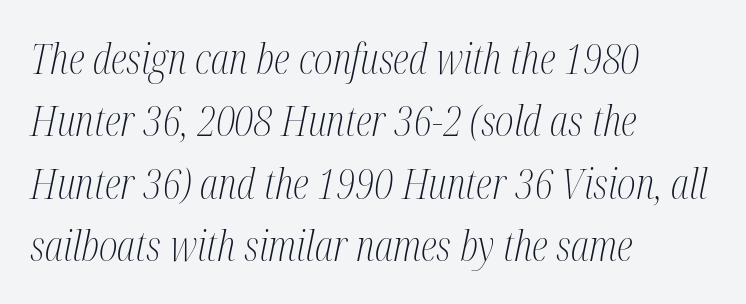
{"serif": "yes", "italic": "yes", "lean": "right", "slant_degrees": 12, "bold": "no", "weight": "light", "width": "condensed", "stroke_contrast": "medium", "x_height": "medium", "monospaced": "no", "underline": "no", "align": "left", "line_spacing": "normal", "line_spacing_ratio": 1.52, "letter_spacing": "normal", "letter_spacing_em": 0.0, "glyph_px": 41}
